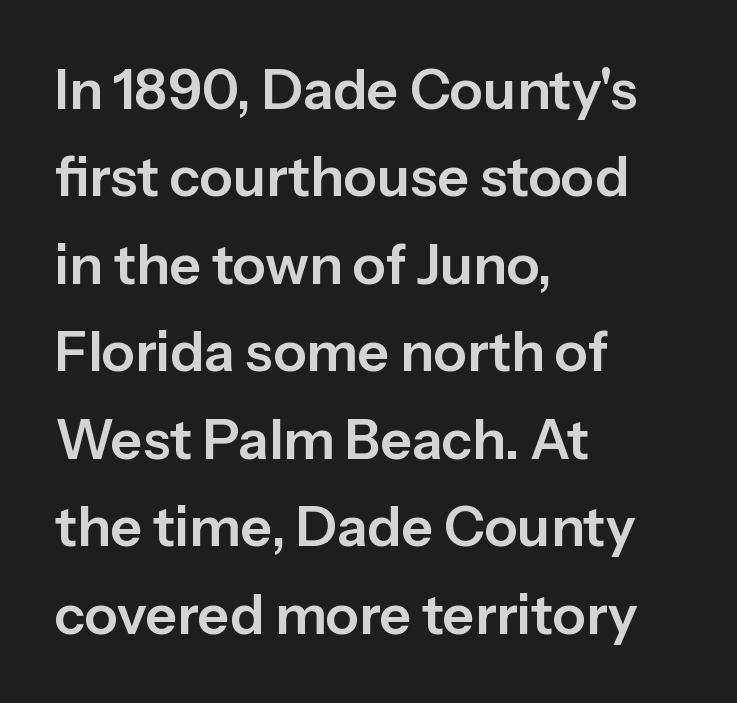
The image shows 55 px sans-serif type, upright; set left-aligned, normal line spacing (1.59x), normal letter spacing, not underlined; low stroke contrast and a medium x-height.
